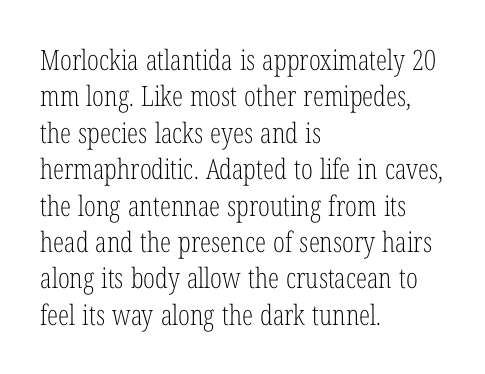
The image shows 28 px light, condensed serif type, upright; set left-aligned, normal line spacing (1.3x), normal letter spacing, not underlined; low stroke contrast and a medium x-height.
